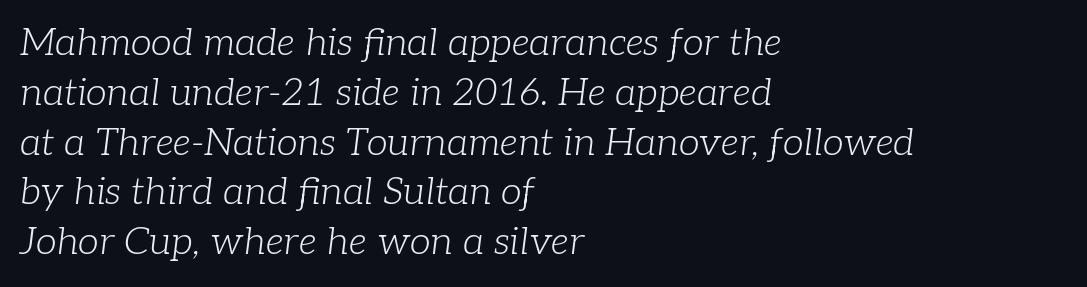
The image shows 38 px light serif type, italic (leaning right); set left-aligned, normal line spacing (1.31x), normal letter spacing, not underlined; low stroke contrast and a medium x-height.
